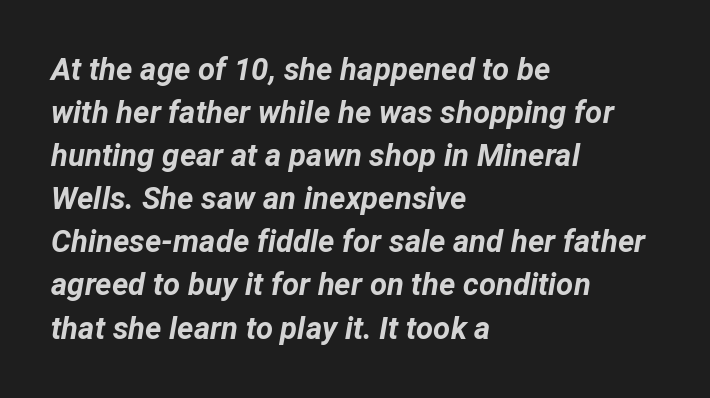
The image shows 31 px bold type, italic (leaning right); set left-aligned, normal line spacing (1.39x), normal letter spacing, not underlined; low stroke contrast and a medium x-height.
